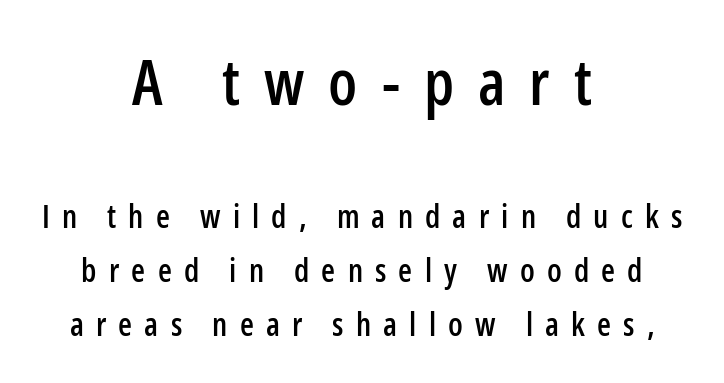
Q: Is the text italic (slanted)? A: No, it is upright.
Q: Is the typeface a serif or a sans-serif typeface? A: Sans-serif.
Q: Is the text underlined? A: No.
Q: How is the paragraph aligned? A: Centered.
Q: Is the spacing between letters normal or unusually wide? A: Unusually wide.
Q: Is the spacing between lines tight, normal or loose? A: Normal.
Q: Which block of text is set in a larger size, the first (top) or the second (bottom)? A: The first (top) one.
Q: Width (condensed, normal, or wide)? A: Condensed.
Q: Stroke contrast? A: Low.
Q: x-height? A: Medium.
Q: Monospaced? A: No.
